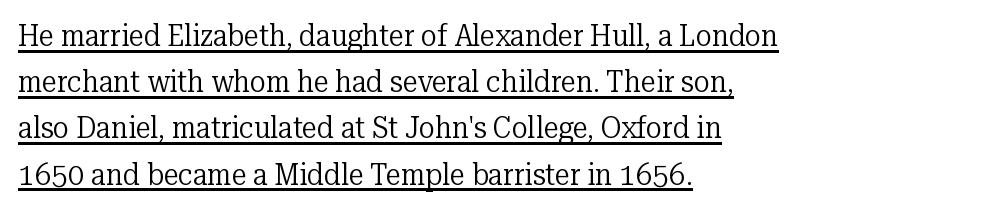
Old-style or modern, the face here clearly has serifs. The paragraph has a hard left edge and a soft right edge. The leading is moderate, giving the passage an even texture. These characters rest on top of a visible drawn line.
